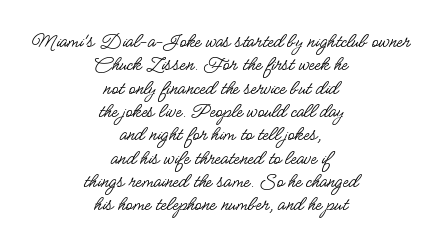
Q: Is the text bold? A: No.
Q: Is the text italic (slanted)? A: Yes.
Q: Is the text underlined? A: No.
Q: How is the paragraph aligned? A: Centered.
Q: Is the spacing between letters normal or unusually wide? A: Normal.
Q: Is the spacing between lines tight, normal or loose? A: Tight.
